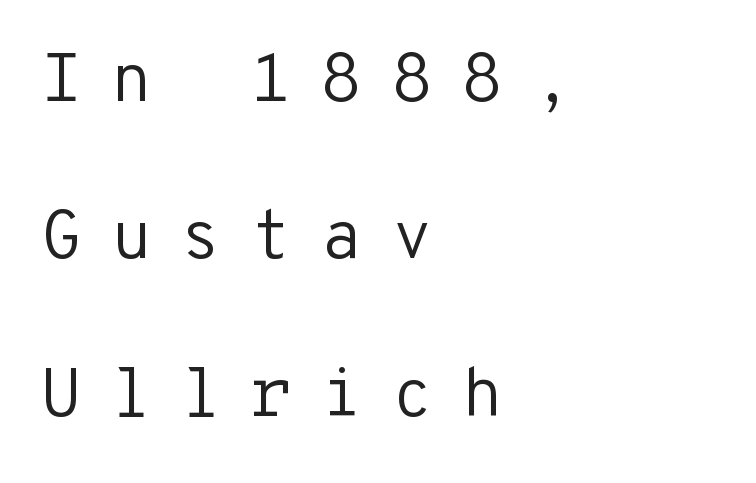
This is sans-serif lettering, the kind often seen on screens and signage. Every row of glyphs begins at an identical x-position on the left. This is roman type, the default non-slanted kind. Every character here occupies the same horizontal width, giving the sample a typewriter-like rhythm. A bare baseline throughout the passage.
